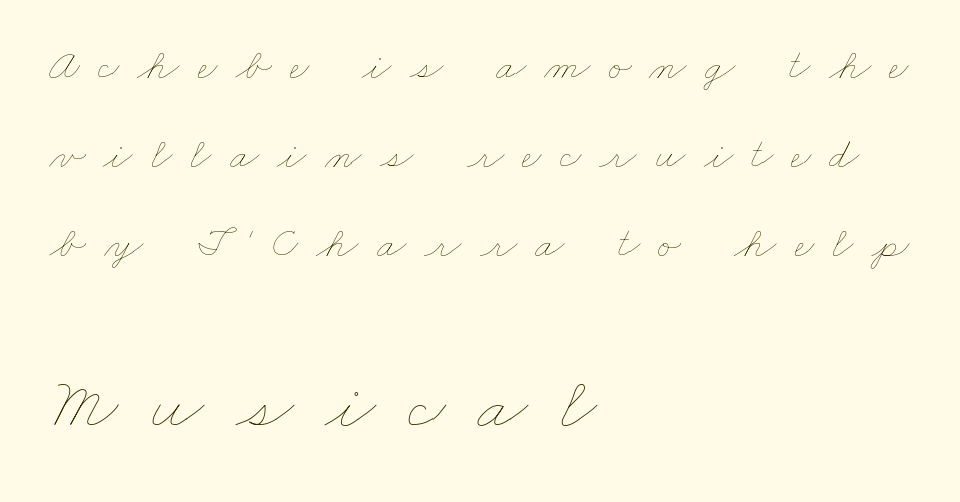
Underline: absent. Every row of glyphs begins at an identical x-position on the left. Does extra space separate the letters? Yes, quite a lot of it. Spacing verdict: proportional, widths tailored to each character. Unbolded letterforms with no extra heft.
